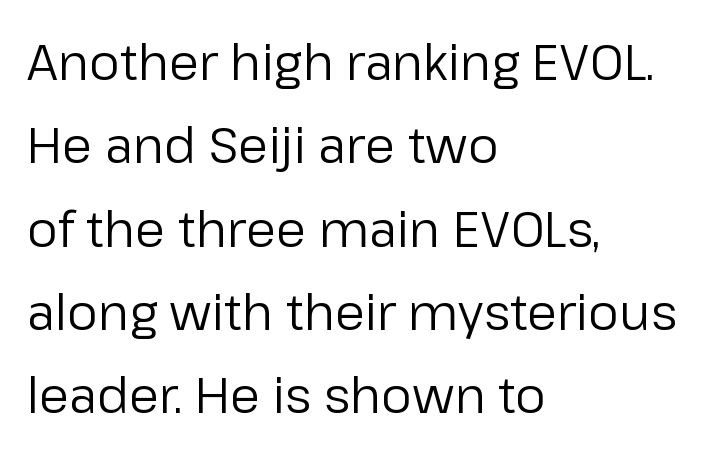
Weight: not bold — regular or lighter. This is sans-serif lettering, the kind often seen on screens and signage. Words float on clear page, feet unadorned. You could not count columns in this text — the font is proportionally spaced.
